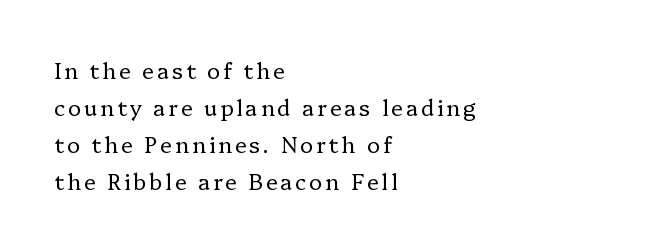
{"italic": "no", "bold": "no", "underline": "no", "align": "left", "line_spacing": "normal", "line_spacing_ratio": 1.68, "glyph_px": 22}
